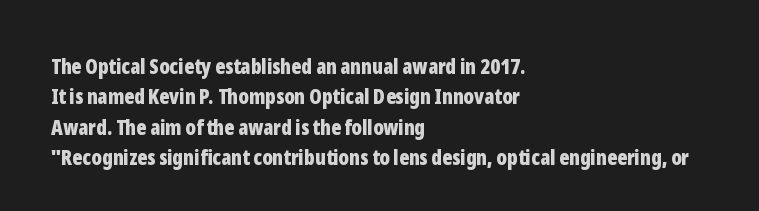
The image shows 21 px bold type, upright; set left-aligned, normal line spacing (1.45x), normal letter spacing, not underlined.
